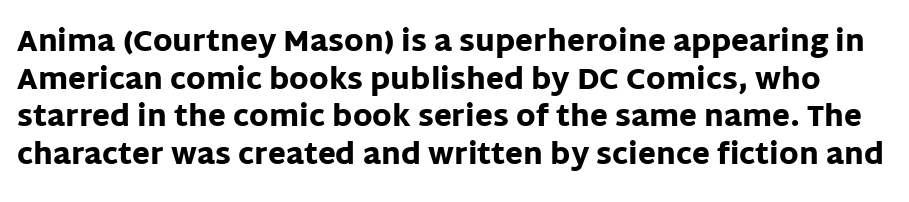
Q: Is the text bold? A: Yes.
Q: Is the text italic (slanted)? A: No, it is upright.
Q: Is the typeface a serif or a sans-serif typeface? A: Sans-serif.
Q: Is the text underlined? A: No.
Q: Is the spacing between letters normal or unusually wide? A: Normal.
Q: Is the spacing between lines tight, normal or loose? A: Normal.
Q: Width (condensed, normal, or wide)? A: Normal.
Q: Stroke contrast? A: Low.
Q: x-height? A: Large.
Q: Monospaced? A: No.
